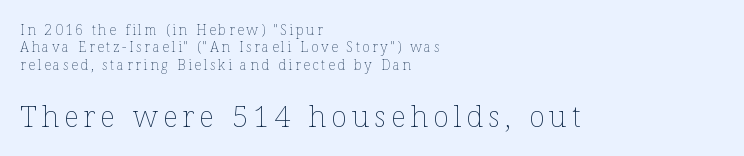
The passage shown is typed in a proportional face where columns would drift. Every stem runs plumb, perpendicular to the baseline. Of the two passages, the one underneath uses the larger point size. Think standard paragraph weight, or any step lighter than that.
